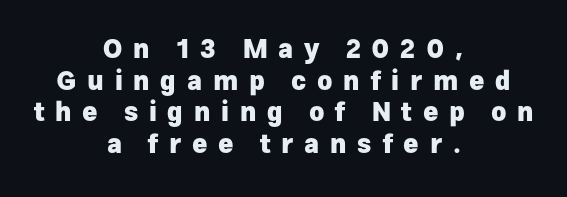
The whitespace from short lines is split evenly between both sides. Does the lettering tilt? It doesn't — this is upright. The letters are bold, with thick, heavy strokes. The space beneath each line is pristine and unruled.
